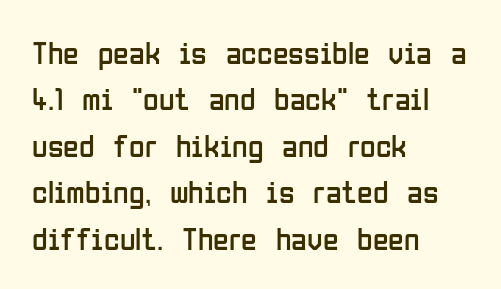
{"serif": "no", "italic": "no", "bold": "no", "weight": "regular", "width": "condensed", "stroke_contrast": "low", "x_height": "medium", "monospaced": "no", "underline": "no", "align": "left", "line_spacing": "normal", "line_spacing_ratio": 1.45, "letter_spacing": "normal", "letter_spacing_em": 0.0, "glyph_px": 32}
